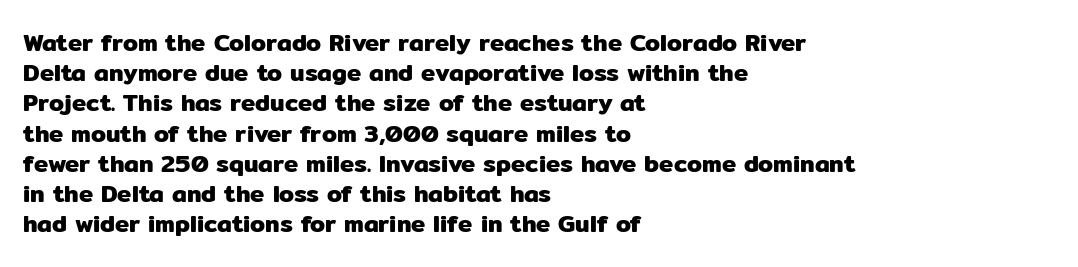
Q: Is the text italic (slanted)? A: No, it is upright.
Q: Is the text underlined? A: No.
Q: How is the paragraph aligned? A: Left-aligned.
Q: Is the spacing between letters normal or unusually wide? A: Normal.
Q: Is the spacing between lines tight, normal or loose? A: Normal.
